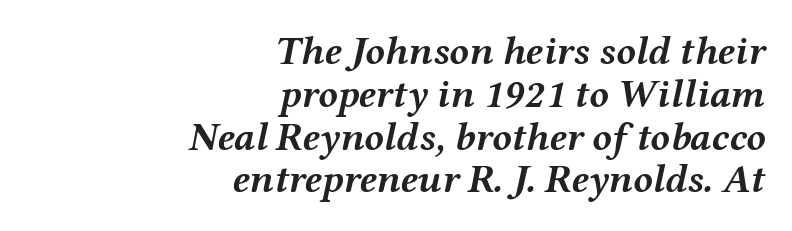
Q: Is the text bold? A: Yes.
Q: Is the text italic (slanted)? A: Yes, it leans right by about 12 degrees.
Q: Is the text underlined? A: No.
Q: How is the paragraph aligned? A: Right-aligned.
Q: Is the spacing between letters normal or unusually wide? A: Normal.
Q: Is the spacing between lines tight, normal or loose? A: Tight.
Q: Width (condensed, normal, or wide)? A: Wide.
Q: Stroke contrast? A: Medium.
Q: x-height? A: Medium.
Q: Monospaced? A: No.
